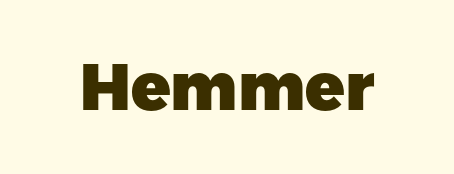
Q: Is the text bold? A: Yes.
Q: Is the text italic (slanted)? A: No, it is upright.
Q: Is the typeface a serif or a sans-serif typeface? A: Sans-serif.
Q: Is the text underlined? A: No.
Q: Is the spacing between letters normal or unusually wide? A: Normal.
Q: Width (condensed, normal, or wide)? A: Normal.
Q: Stroke contrast? A: Low.
Q: x-height? A: Medium.
Q: Monospaced? A: No.
